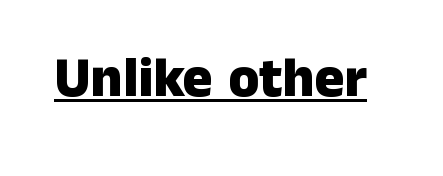
You'd pick this weight for a headline — it's a proper bold. What decoration does the sample have? An underline. What kind of face is this? One without serifs — a sans. How are the letters spaced? Ordinarily, with no added tracking.
